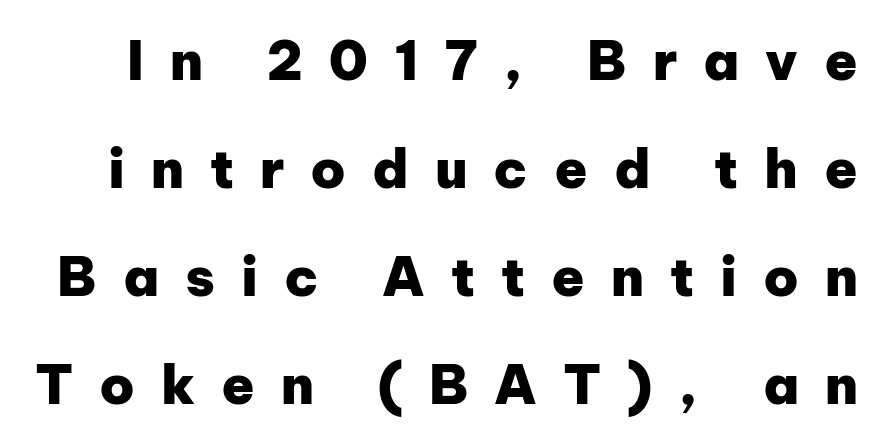
The image shows 54 px heavy sans-serif type, upright; set loose line spacing (2.0x), unusually wide letter spacing (+0.48 em), not underlined; low stroke contrast and a medium x-height.
